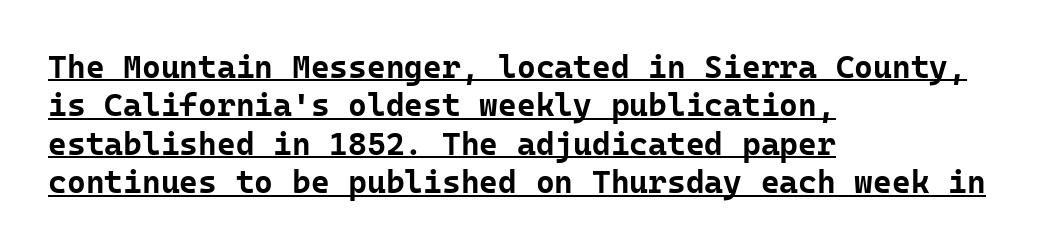
The image shows 32 px bold sans-serif type, upright, monospaced; set left-aligned, line spacing 1.2x, normal letter spacing, underlined; low stroke contrast and a medium x-height.
